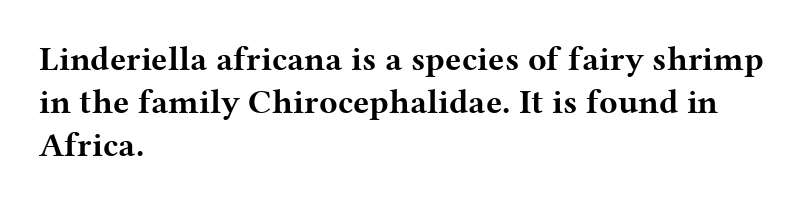
Leftover space on each line is placed entirely after the last word. A typesetter would call this proportional, since set widths differ per character. A typesetter would call this zero additional tracking. You can tell from the footed stems that serif type was used. Any mark beneath the type? The region is blank. Is the type bold? Yes — the strokes are clearly thick and heavy.
